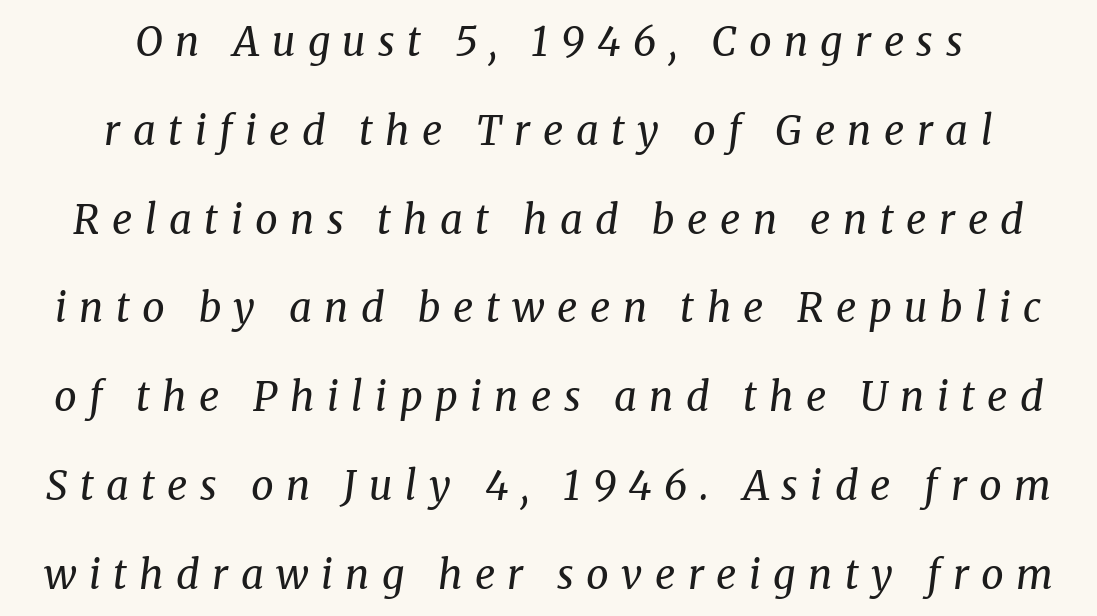
The image shows 40 px regular-weight serif type, italic (leaning right); set centered, loose line spacing (2.22x), unusually wide letter spacing (+0.31 em), not underlined; medium stroke contrast and a medium x-height.
